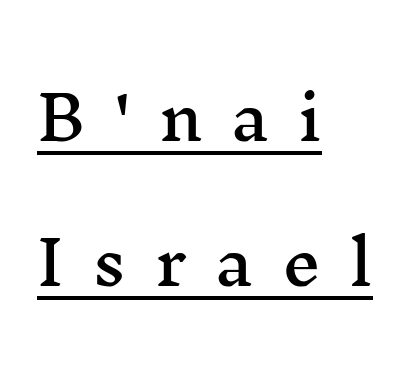
Q: Is the text italic (slanted)? A: No, it is upright.
Q: Is the typeface a serif or a sans-serif typeface? A: Serif.
Q: Is the text underlined? A: Yes.
Q: How is the paragraph aligned? A: Left-aligned.
Q: Is the spacing between letters normal or unusually wide? A: Unusually wide.
Q: Is the spacing between lines tight, normal or loose? A: Loose.
Q: Width (condensed, normal, or wide)? A: Wide.
Q: Stroke contrast? A: Medium.
Q: x-height? A: Medium.
Q: Monospaced? A: No.
